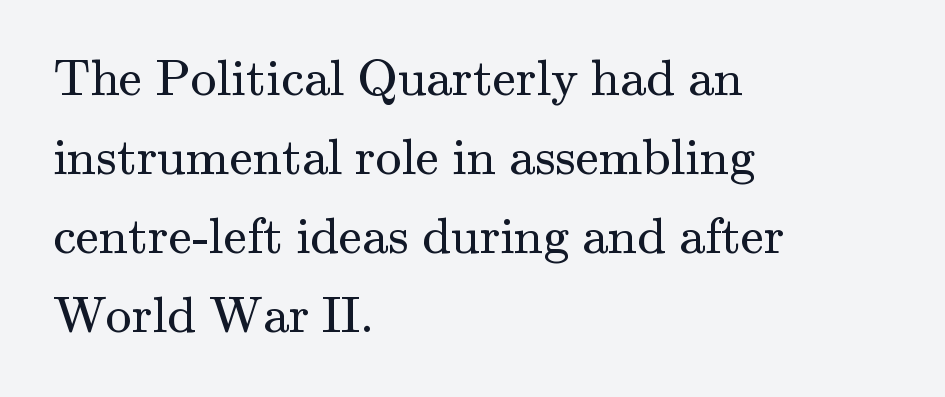
Compared with typical paragraphs, the rows here are spaced about the same. Standard letterfit; no display-style spreading of the glyphs. Think standard paragraph weight, or any step lighter than that. The specimen omits any rule beneath the text block's lines. The face used here is proportionally spaced, like ordinary book or web type. A student would call this left alignment; a typographer would say flush left, rag right.
